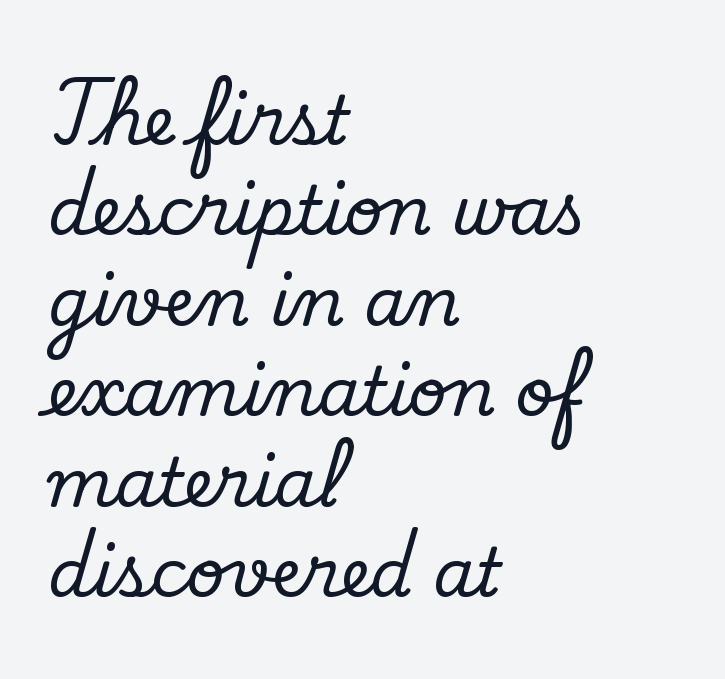
These lines keep a tight, regular rhythm from letter to letter. Each letter keeps its own natural width here, so spacing adapts to shape. The designer left line spacing at the default.
